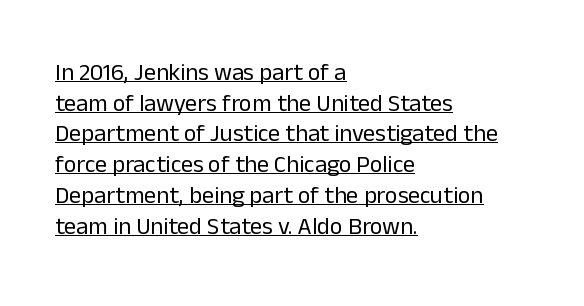
Which margin do the lines hug? The left one — the right edge is uneven. Normally led — the rows are evenly, conventionally spaced. It's the straight-up-and-down kind of type. This reads as an unemphasized weight, regular at the heaviest. Like a heading marked for emphasis, these lines bear an underscore.
